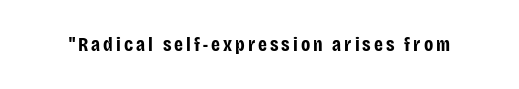
{"italic": "no", "bold": "yes", "underline": "no", "glyph_px": 20}
